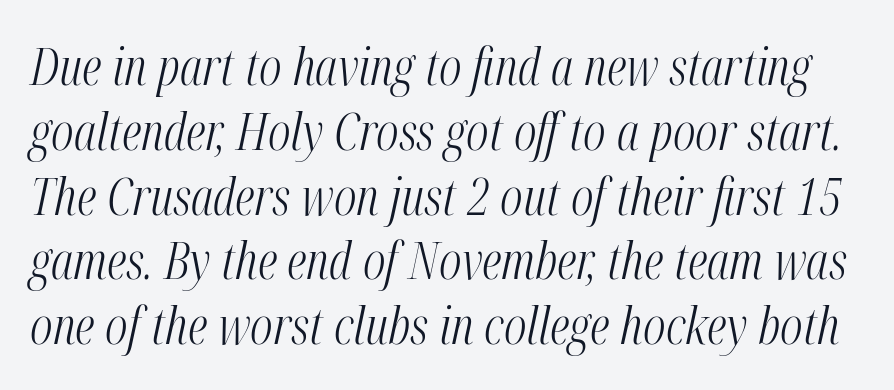
Leading: standard. No extra ink here — the face is not bold. Compared with typical body copy, the letter spacing here is the same. Descenders are the only things crossing below the line.
